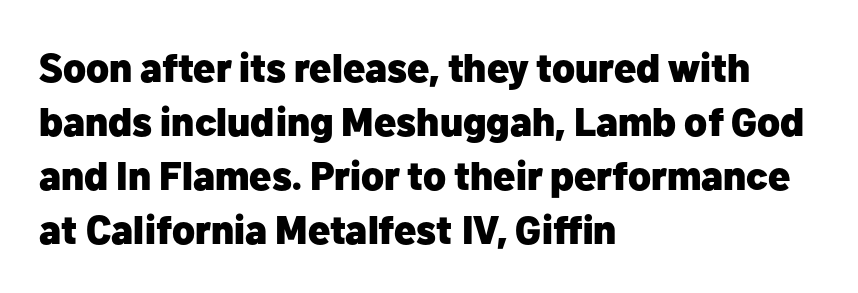
The image shows 40 px heavy sans-serif type, upright; set left-aligned, normal line spacing (1.35x), normal letter spacing, not underlined; low stroke contrast and a medium x-height.
